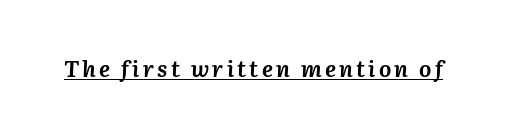
Q: Is the text bold? A: Yes.
Q: Is the text italic (slanted)? A: Yes, it leans right by about 3 degrees.
Q: Is the text underlined? A: Yes.
